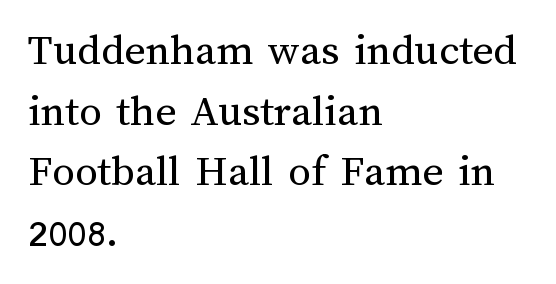
Q: Is the text bold? A: No.
Q: Is the text italic (slanted)? A: No, it is upright.
Q: Is the text underlined? A: No.
Q: How is the paragraph aligned? A: Left-aligned.
Q: Is the spacing between letters normal or unusually wide? A: Normal.
Q: Is the spacing between lines tight, normal or loose? A: Normal.
Q: Width (condensed, normal, or wide)? A: Normal.
Q: Stroke contrast? A: Medium.
Q: x-height? A: Medium.
Q: Monospaced? A: No.
